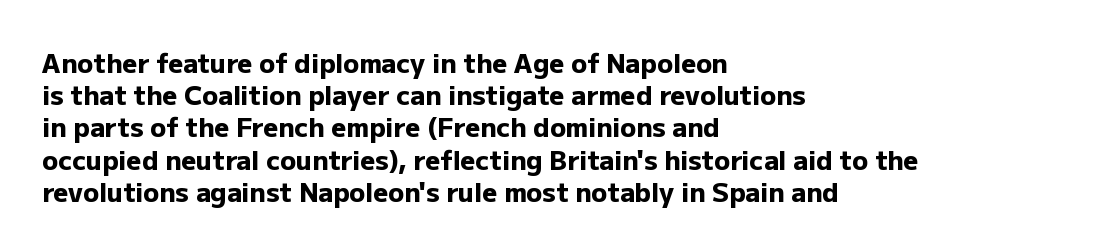
Descenders hang freely into open space. Rendered with straight, roman letterforms. The strokes are fattened all the way to bold. This rendering uses left alignment, leaving the right contour irregular.
